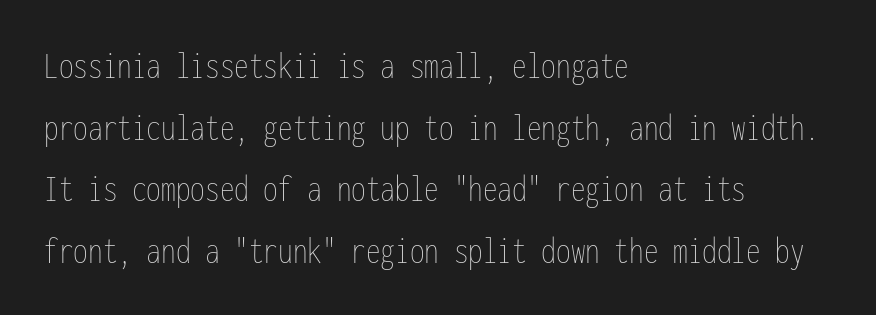
{"italic": "no", "bold": "no", "weight": "thin", "width": "condensed", "stroke_contrast": "low", "x_height": "medium", "monospaced": "yes", "underline": "no", "align": "left", "line_spacing": "normal", "line_spacing_ratio": 1.58, "letter_spacing": "normal", "letter_spacing_em": 0.0, "glyph_px": 39}
